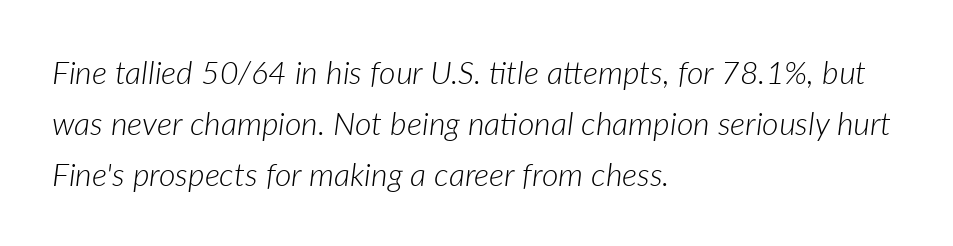
The image shows 32 px light type, italic (leaning right); set left-aligned, normal line spacing (1.6x), normal letter spacing, not underlined; low stroke contrast and a medium x-height.
